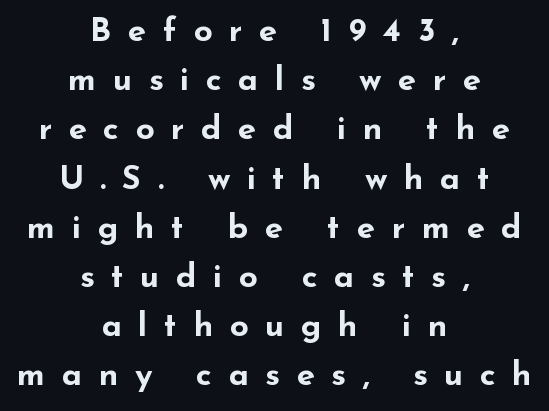
{"serif": "no", "italic": "no", "bold": "yes", "weight": "bold", "width": "wide", "stroke_contrast": "low", "x_height": "small", "monospaced": "no", "underline": "no", "align": "center", "line_spacing": "normal", "line_spacing_ratio": 1.49, "letter_spacing": "wide", "letter_spacing_em": 0.5, "glyph_px": 33}
